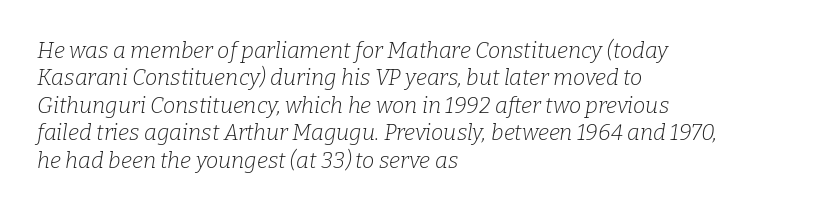
No letter is thick-stroked: the sample isn't bold. The compositor pushed each line to the left boundary. Decoration check: the copy has no underline. Default kerning and tracking; the words read as compact shapes.
